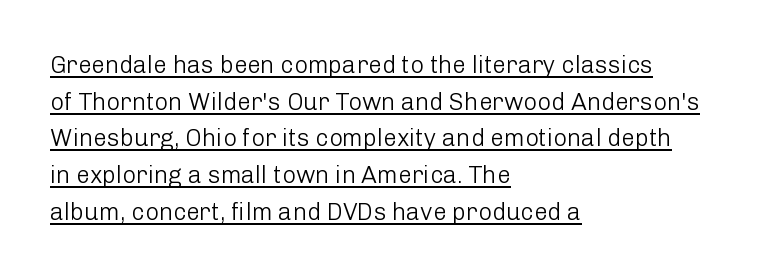
Q: Is the text bold? A: No.
Q: Is the text italic (slanted)? A: No, it is upright.
Q: Is the text underlined? A: Yes.
Q: How is the paragraph aligned? A: Left-aligned.
Q: Is the spacing between letters normal or unusually wide? A: Normal.
Q: Is the spacing between lines tight, normal or loose? A: Normal.
